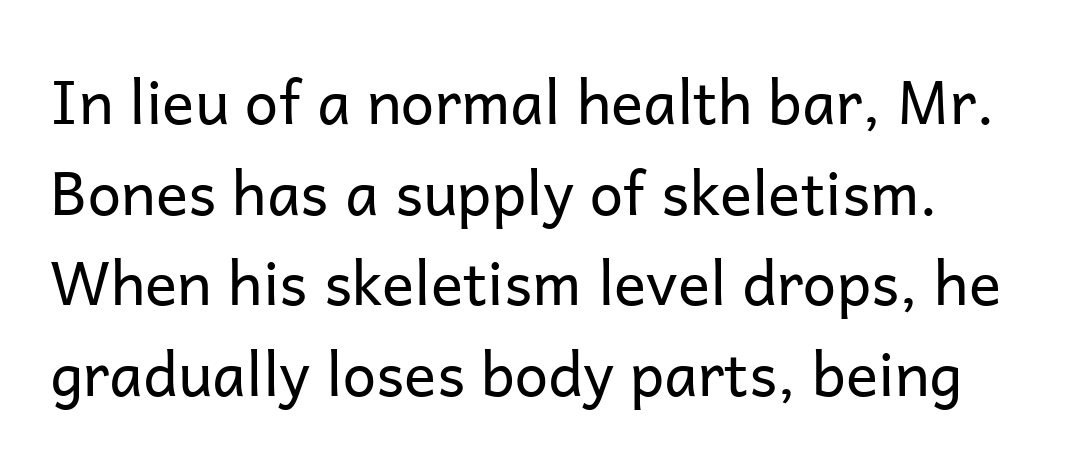
The paragraph shown leans on its left margin. Rendered with straight, roman letterforms. Honestly, there is no underline to notice here at all. Weight: regular or lighter.
